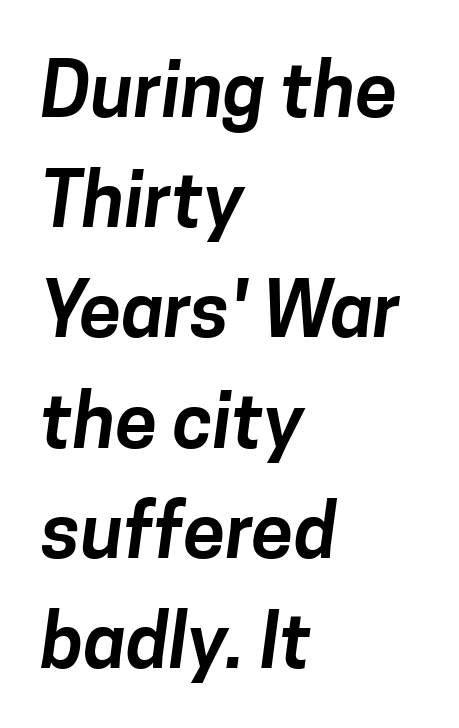
Anything drawn beneath the words? Only blank space. The rag falls on the right side of this text block. This sample has the flowing, uneven cadence of proportional lettering. Tracking value appears to be zero — textbook default spacing. Does the type have serifs? No, each stem ends abruptly. Reading down the column, the eye jumps a familiar distance to each next line.
